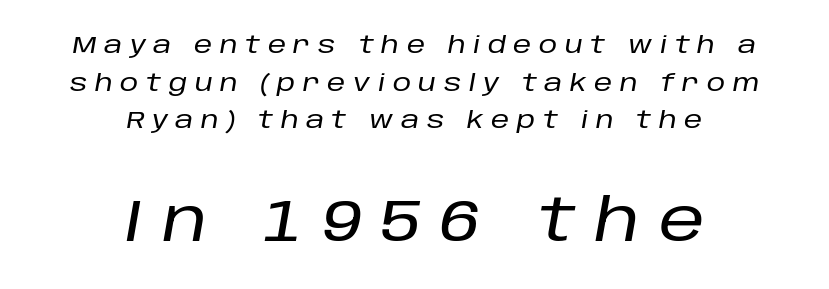
The image shows 58 px text type, italic (leaning right); set centered, normal line spacing (1.64x), unusually wide letter spacing (+0.33 em), not underlined; the second (bottom) block is 2.52x larger; low stroke contrast and a large x-height.
